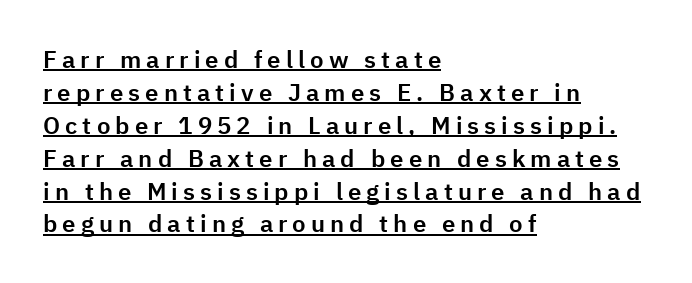
{"italic": "no", "underline": "yes", "align": "left", "line_spacing": "normal", "line_spacing_ratio": 1.37, "letter_spacing": "wide", "letter_spacing_em": 0.21, "glyph_px": 24}
